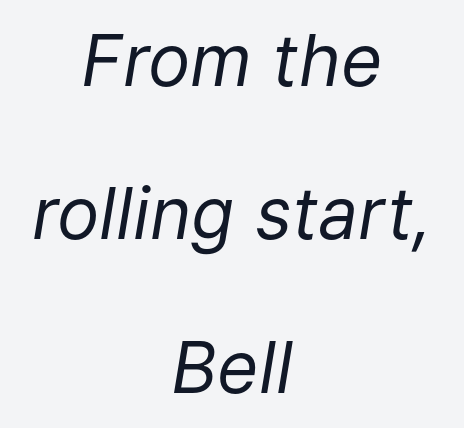
The image shows 71 px regular-weight type, italic (leaning right); set centered, loose line spacing (2.16x), normal letter spacing, not underlined; low stroke contrast and a medium x-height.
